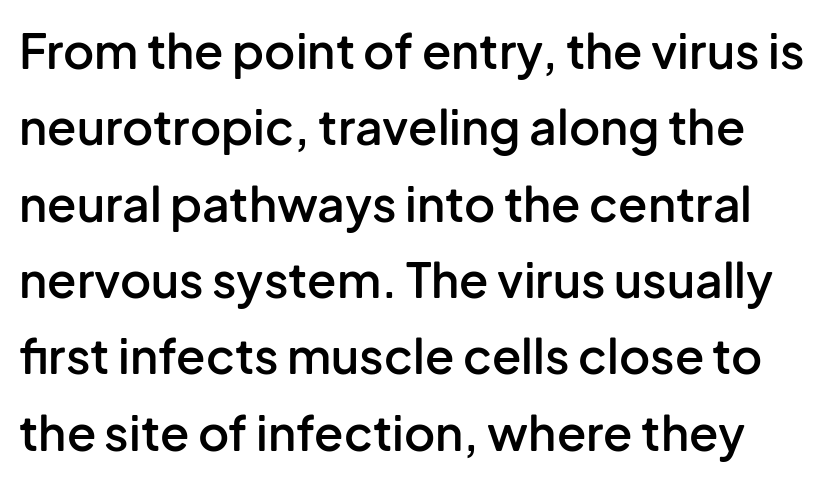
Is the letter spacing exaggerated? No — it looks like the ordinary default. The specimen reads as upright at a glance. The line-height multiplier appears to be the usual default. Descenders are the only things crossing below the line. To sum up the face: it is a sans, with no serifs.
